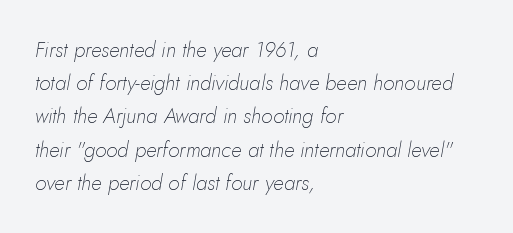
The image shows 21 px text type, italic (leaning right); set left-aligned, normal line spacing (1.58x), normal letter spacing, not underlined.
